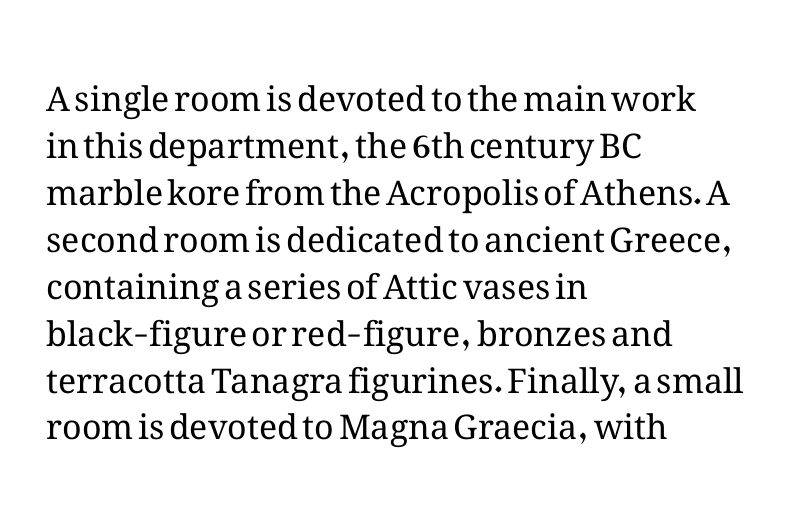
The image shows 34 px regular-weight type, upright; set left-aligned, normal line spacing (1.38x), normal letter spacing, not underlined; medium stroke contrast and a medium x-height.
